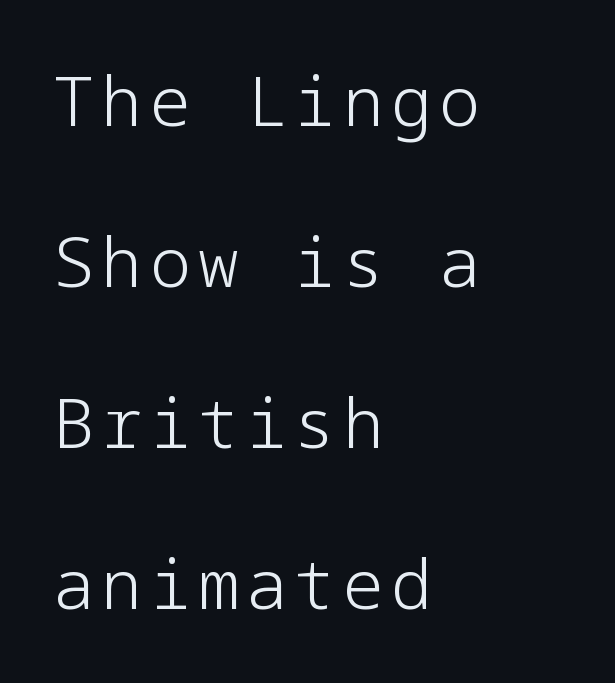
{"serif": "no", "italic": "no", "bold": "no", "weight": "light", "width": "normal", "stroke_contrast": "low", "x_height": "medium", "underline": "no", "align": "left", "line_spacing": "loose", "line_spacing_ratio": 2.37, "glyph_px": 68}
